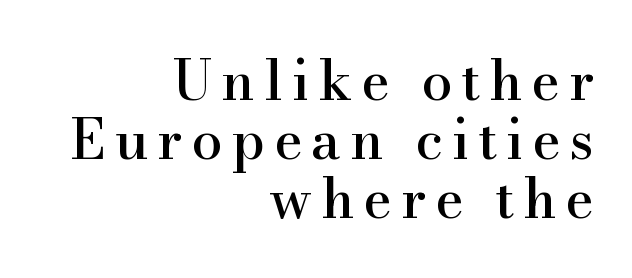
Q: Is the text italic (slanted)? A: No, it is upright.
Q: Is the typeface a serif or a sans-serif typeface? A: Serif.
Q: Is the text underlined? A: No.
Q: How is the paragraph aligned? A: Right-aligned.
Q: Is the spacing between lines tight, normal or loose? A: Tight.
Q: Width (condensed, normal, or wide)? A: Normal.
Q: Stroke contrast? A: High.
Q: x-height? A: Small.
Q: Monospaced? A: No.
